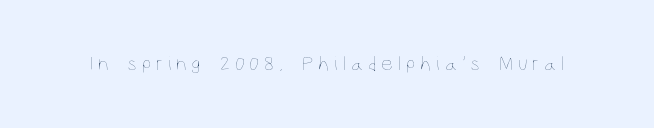
Tracking here is generous; glyphs stand well apart from one another. The baseline area is clear. This reads as an unemphasized weight, regular at the heaviest. This sample uses an upright cut, with every glyph sitting square on the baseline.
